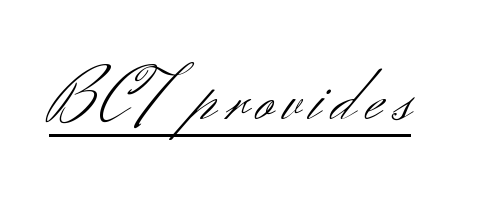
Underlining? Definitely there. Grotesque or geometric, the face here clearly has no serifs. This reads as an unemphasized weight, regular at the heaviest. Varying glyph widths throughout — classic text-font behaviour.
